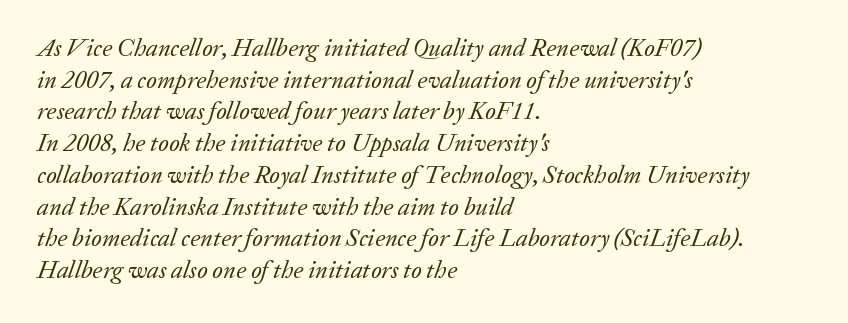
The image shows 25 px text type, italic (leaning right); set left-aligned, normal line spacing (1.27x), normal letter spacing, not underlined.
